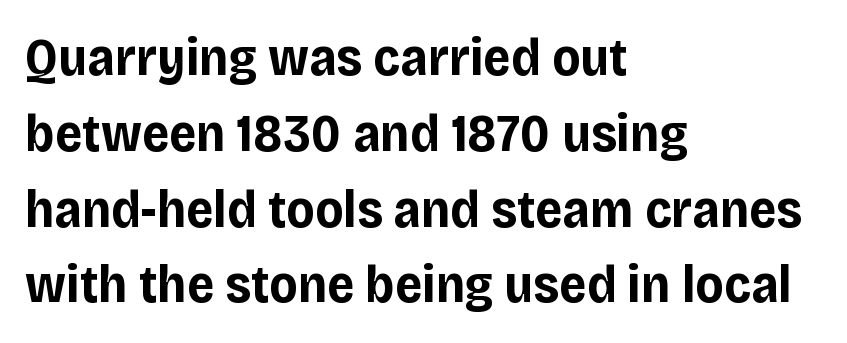
Q: Is the text bold? A: Yes.
Q: Is the text italic (slanted)? A: No, it is upright.
Q: Is the typeface a serif or a sans-serif typeface? A: Sans-serif.
Q: Is the text underlined? A: No.
Q: How is the paragraph aligned? A: Left-aligned.
Q: Is the spacing between letters normal or unusually wide? A: Normal.
Q: Is the spacing between lines tight, normal or loose? A: Normal.
Q: Width (condensed, normal, or wide)? A: Normal.
Q: Stroke contrast? A: Low.
Q: x-height? A: Large.
Q: Monospaced? A: No.
